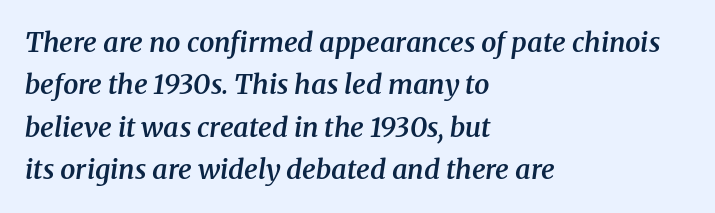
Q: Is the text bold? A: Semi-bold.
Q: Is the text italic (slanted)? A: Yes, it leans right by about 8 degrees.
Q: Is the text underlined? A: No.
Q: How is the paragraph aligned? A: Left-aligned.
Q: Is the spacing between letters normal or unusually wide? A: Normal.
Q: Is the spacing between lines tight, normal or loose? A: Normal.
